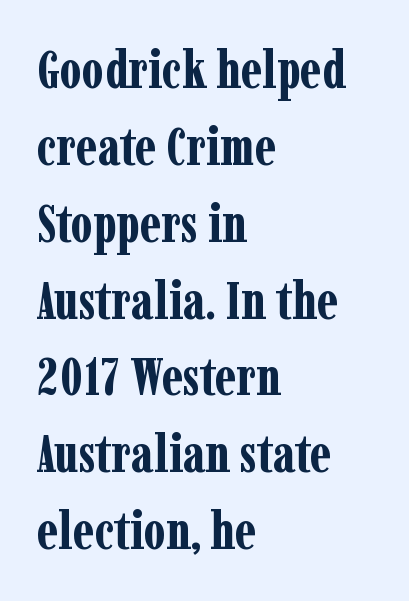
{"serif": "yes", "italic": "no", "bold": "yes", "weight": "bold", "width": "condensed", "stroke_contrast": "low", "x_height": "medium", "monospaced": "no", "underline": "no", "align": "left", "line_spacing": "normal", "line_spacing_ratio": 1.45, "letter_spacing": "normal", "letter_spacing_em": 0.0, "glyph_px": 53}
